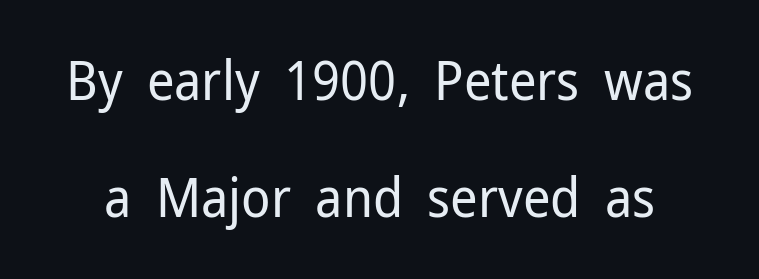
The passage shown is not bold in any degree. Unlike a traditional serif, this face leaves its strokes unadorned. When letters stand straight like this, we call the style roman or upright. Think of a printed novel: that variable character pitch is what you see here. Only glyphs here, with clear space below each row.
